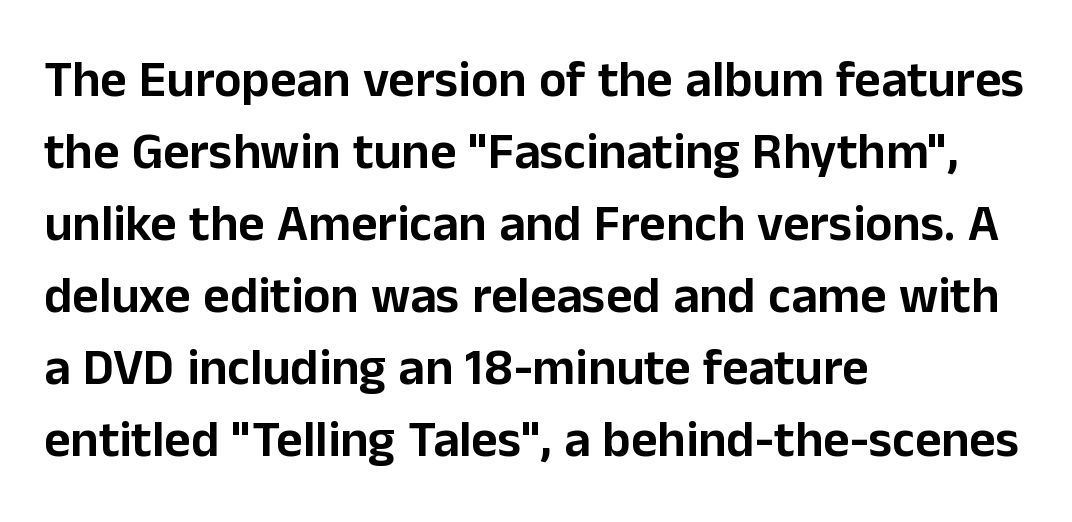
The image shows 51 px sans-serif type, upright; set left-aligned, normal line spacing (1.41x), normal letter spacing, not underlined; low stroke contrast and a medium x-height.
